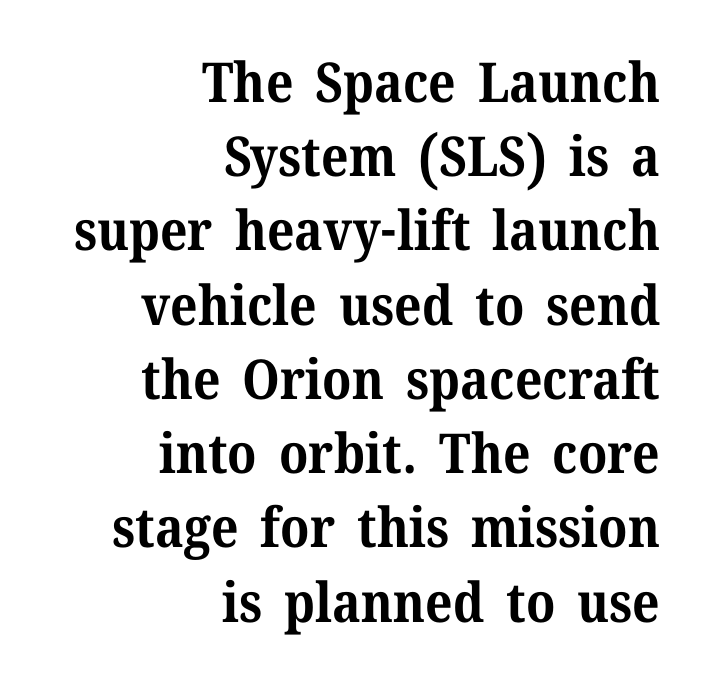
Q: Is the text bold? A: Yes.
Q: Is the text italic (slanted)? A: No, it is upright.
Q: Is the typeface a serif or a sans-serif typeface? A: Serif.
Q: Is the text underlined? A: No.
Q: How is the paragraph aligned? A: Right-aligned.
Q: Is the spacing between letters normal or unusually wide? A: Normal.
Q: Is the spacing between lines tight, normal or loose? A: Normal.
Q: Width (condensed, normal, or wide)? A: Normal.
Q: Stroke contrast? A: Medium.
Q: x-height? A: Medium.
Q: Monospaced? A: No.
